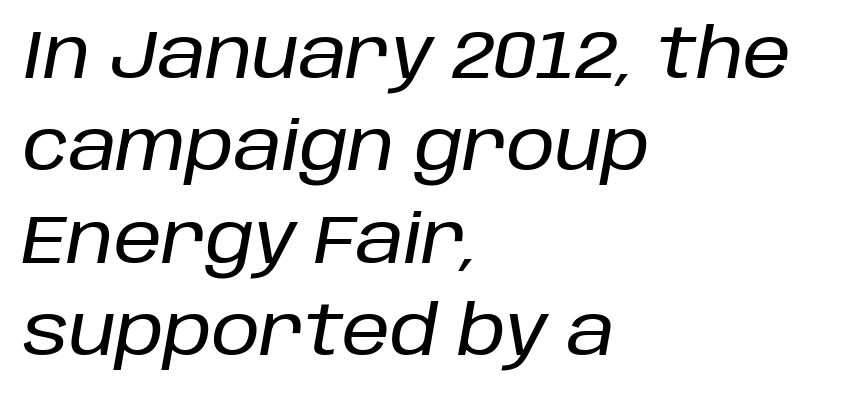
The image shows 69 px text type, italic (leaning right); set left-aligned, normal line spacing (1.34x), normal letter spacing, not underlined; low stroke contrast and a large x-height.
